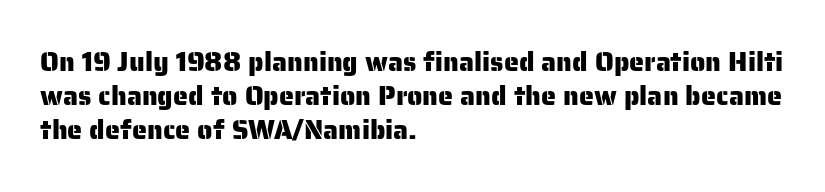
The image shows 27 px text type, upright; set left-aligned, normal line spacing (1.26x), normal letter spacing, not underlined.
